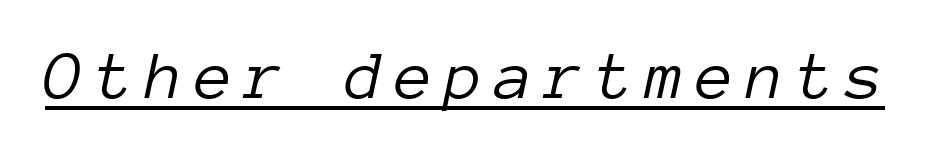
{"italic": "yes", "lean": "right", "slant_degrees": 12, "bold": "no", "weight": "light", "width": "normal", "stroke_contrast": "low", "x_height": "medium", "monospaced": "yes", "underline": "yes", "glyph_px": 69}
